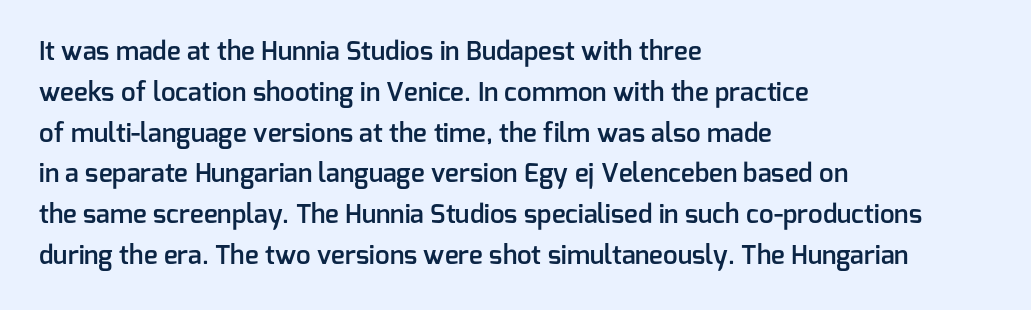
Caption: semibold face, moderately heavy strokes. Students, observe: this is what conventionally led text looks like. Quick note: not italic, upright. A bare baseline throughout the passage.
